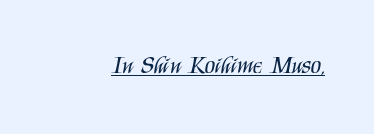
Underlined type. The line texture is even and compact thanks to regular tracking. The strokes carry an ordinary text weight at most.
